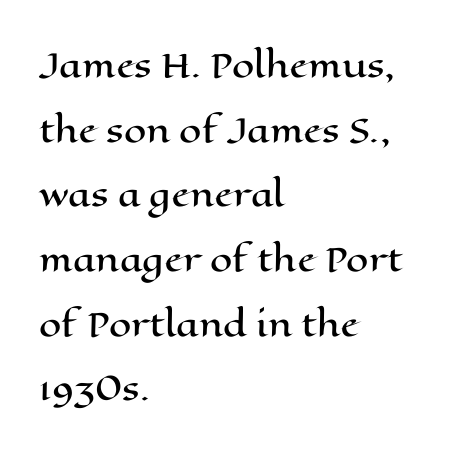
Q: Is the text italic (slanted)? A: No, it is upright.
Q: Is the text underlined? A: No.
Q: How is the paragraph aligned? A: Left-aligned.
Q: Is the spacing between letters normal or unusually wide? A: Normal.
Q: Is the spacing between lines tight, normal or loose? A: Loose.
Q: Width (condensed, normal, or wide)? A: Wide.
Q: Stroke contrast? A: High.
Q: x-height? A: Medium.
Q: Monospaced? A: No.
